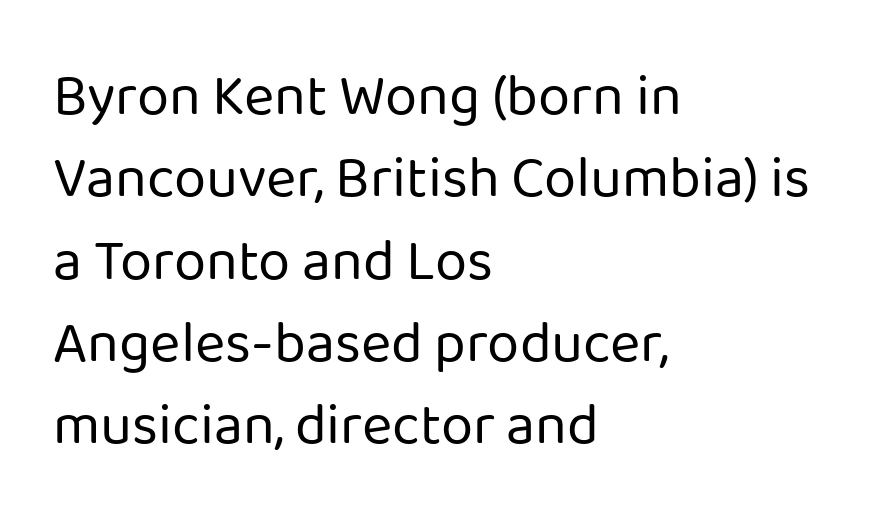
Q: Is the text bold? A: No.
Q: Is the text italic (slanted)? A: No, it is upright.
Q: Is the typeface a serif or a sans-serif typeface? A: Sans-serif.
Q: Is the text underlined? A: No.
Q: How is the paragraph aligned? A: Left-aligned.
Q: Is the spacing between letters normal or unusually wide? A: Normal.
Q: Is the spacing between lines tight, normal or loose? A: Normal.
Q: Width (condensed, normal, or wide)? A: Normal.
Q: Stroke contrast? A: Low.
Q: x-height? A: Medium.
Q: Monospaced? A: No.
